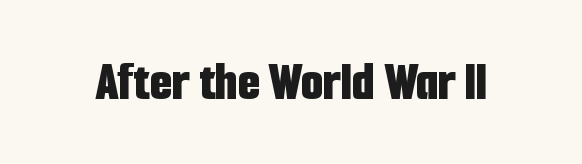
{"serif": "no", "italic": "no", "bold": "yes", "weight": "bold", "width": "condensed", "stroke_contrast": "low", "x_height": "medium", "monospaced": "no", "underline": "no", "letter_spacing": "normal", "letter_spacing_em": 0.0, "glyph_px": 57}
